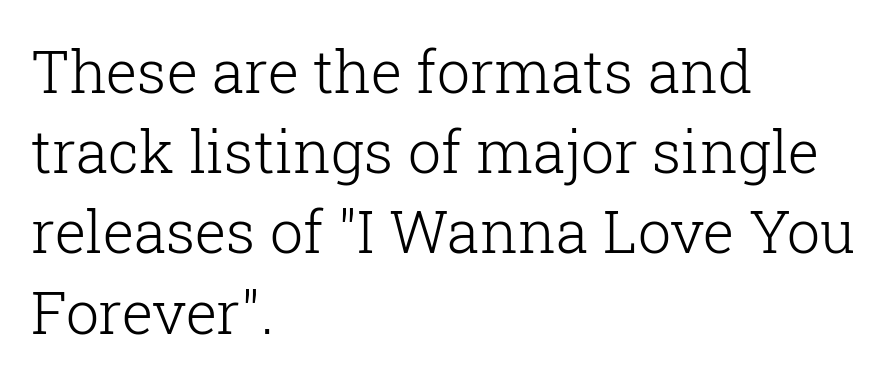
Q: Is the text bold? A: No.
Q: Is the text italic (slanted)? A: No, it is upright.
Q: Is the typeface a serif or a sans-serif typeface? A: Serif.
Q: Is the text underlined? A: No.
Q: How is the paragraph aligned? A: Left-aligned.
Q: Is the spacing between letters normal or unusually wide? A: Normal.
Q: Is the spacing between lines tight, normal or loose? A: Normal.
Q: Width (condensed, normal, or wide)? A: Normal.
Q: Stroke contrast? A: Low.
Q: x-height? A: Medium.
Q: Monospaced? A: No.
